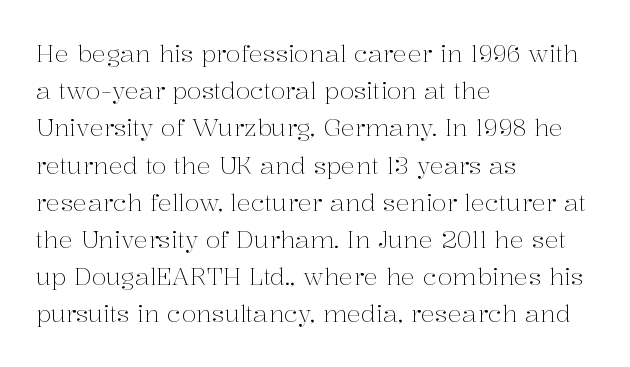
The image shows 24 px text type, upright; set left-aligned, normal line spacing (1.55x), normal letter spacing, not underlined.
